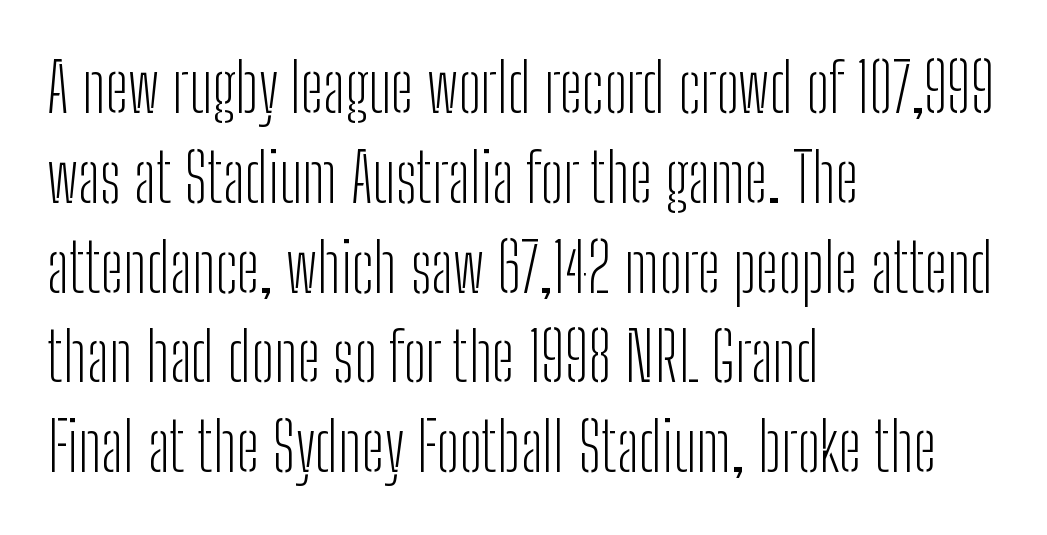
The rendering anchors every line to the left-hand side. Line spacing here is normal. Posture: upright roman. Quick note: underline off. No feet cap the strokes, marking this as sans-serif type.
